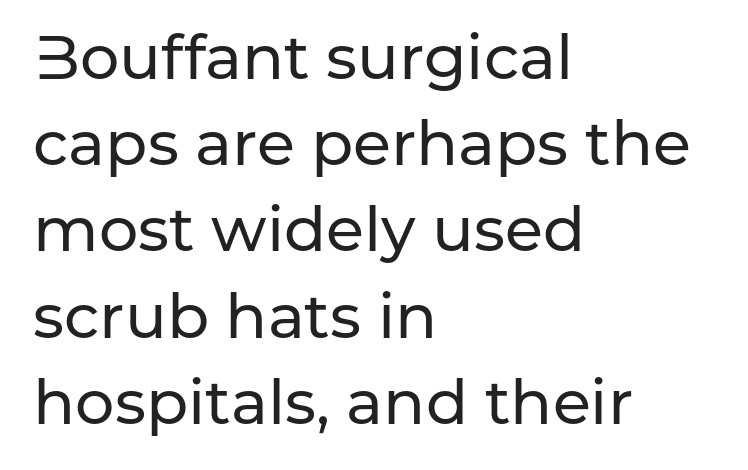
The passage is arranged the way most books set body copy — flush left. Unmarked baselines from the first word to the last. Nobody touched the tracking dial on this one. Vertical spacing — default. You could not count columns in this text — the font is proportionally spaced. Does the lettering tilt? It doesn't — this is upright.
